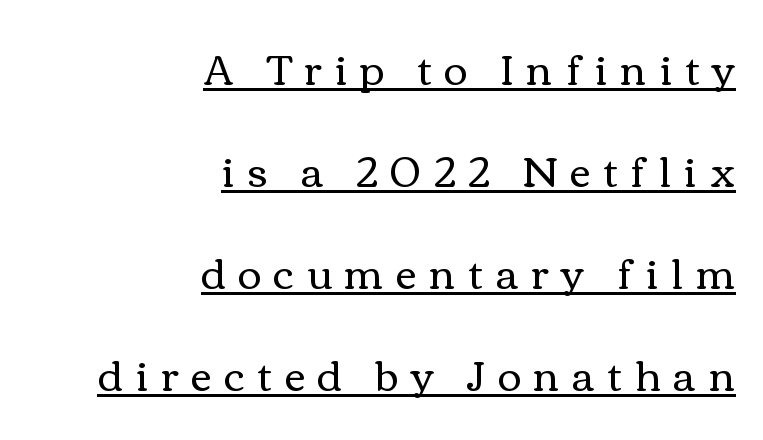
Q: Is the text bold? A: No.
Q: Is the text italic (slanted)? A: No, it is upright.
Q: Is the text underlined? A: Yes.
Q: How is the paragraph aligned? A: Right-aligned.
Q: Is the spacing between letters normal or unusually wide? A: Unusually wide.
Q: Is the spacing between lines tight, normal or loose? A: Loose.
Q: Width (condensed, normal, or wide)? A: Wide.
Q: x-height? A: Medium.
Q: Monospaced? A: No.
